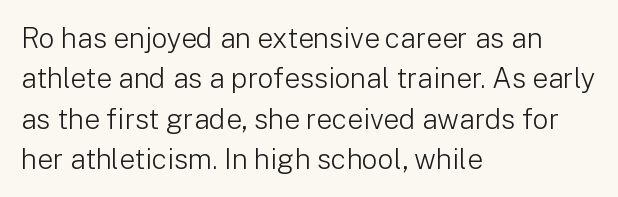
{"serif": "no", "italic": "no", "bold": "no", "weight": "light", "width": "normal", "stroke_contrast": "low", "x_height": "medium", "monospaced": "no", "underline": "no", "align": "left", "line_spacing": "normal", "line_spacing_ratio": 1.44, "letter_spacing": "normal", "letter_spacing_em": 0.0, "glyph_px": 28}
